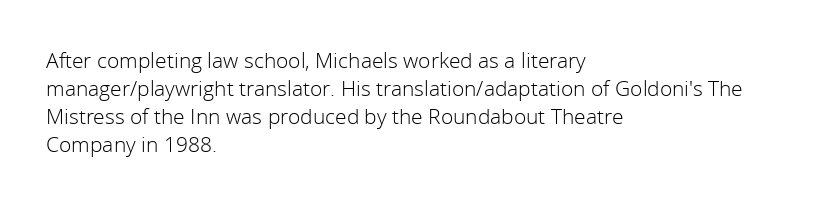
The image shows 21 px text type, upright; set left-aligned, normal line spacing (1.34x), normal letter spacing, not underlined.
